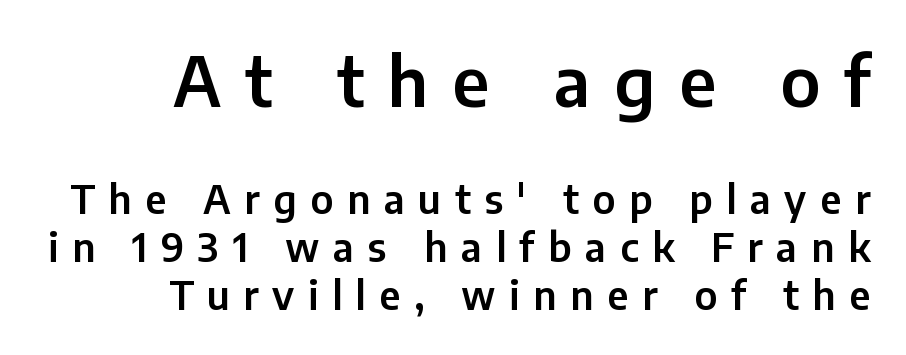
The image shows 68 px sans-serif type, upright; set right-aligned, line spacing 1.22x, unusually wide letter spacing (+0.35 em), not underlined; the first (top) block is 1.74x larger; low stroke contrast and a medium x-height.
